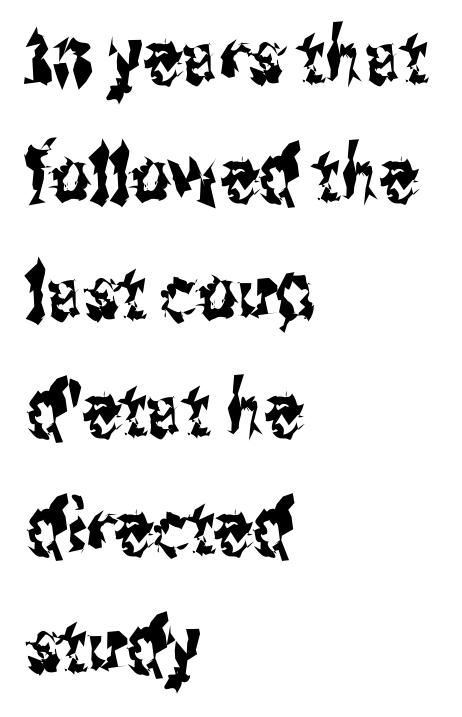
{"serif": "no", "italic": "no", "width": "condensed", "stroke_contrast": "medium", "x_height": "medium", "monospaced": "no", "underline": "no", "align": "left", "line_spacing": "normal", "line_spacing_ratio": 1.55, "letter_spacing": "normal", "letter_spacing_em": 0.0, "glyph_px": 76}
